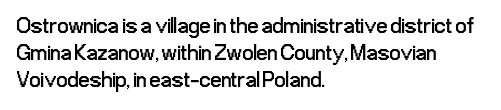
Beneath every word, the page is bare. The lettering holds an erect, upright posture throughout. Caption: face not bold, strokes unweighted. The gaps between neighbouring characters are ordinary and unremarkable.
